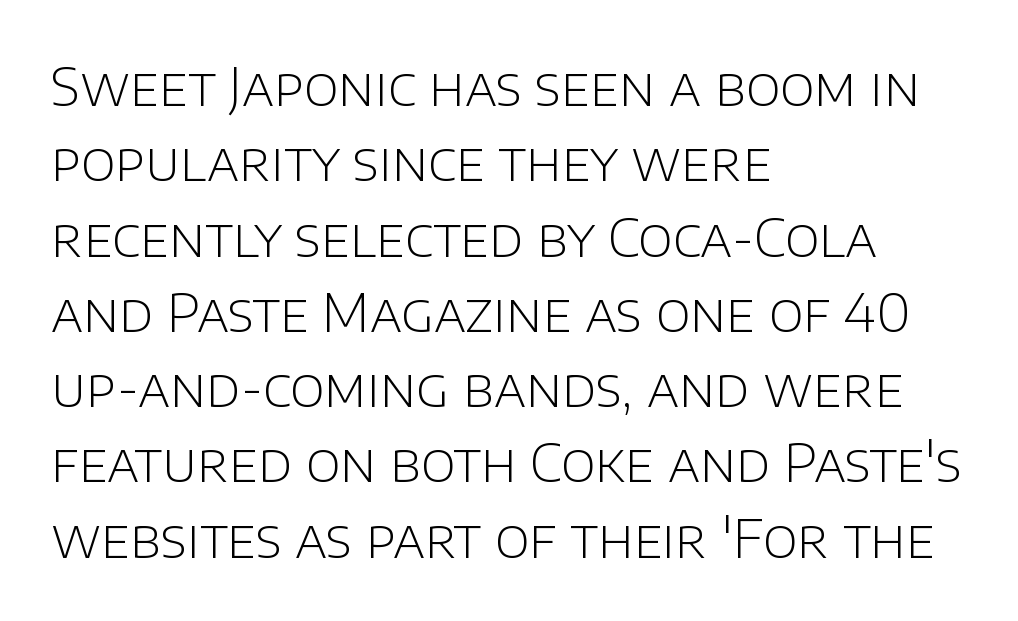
{"serif": "no", "italic": "no", "bold": "no", "weight": "light", "width": "normal", "stroke_contrast": "low", "x_height": "large", "monospaced": "no", "underline": "no", "align": "left", "line_spacing": "normal", "line_spacing_ratio": 1.42, "letter_spacing": "normal", "letter_spacing_em": 0.0, "glyph_px": 53}
